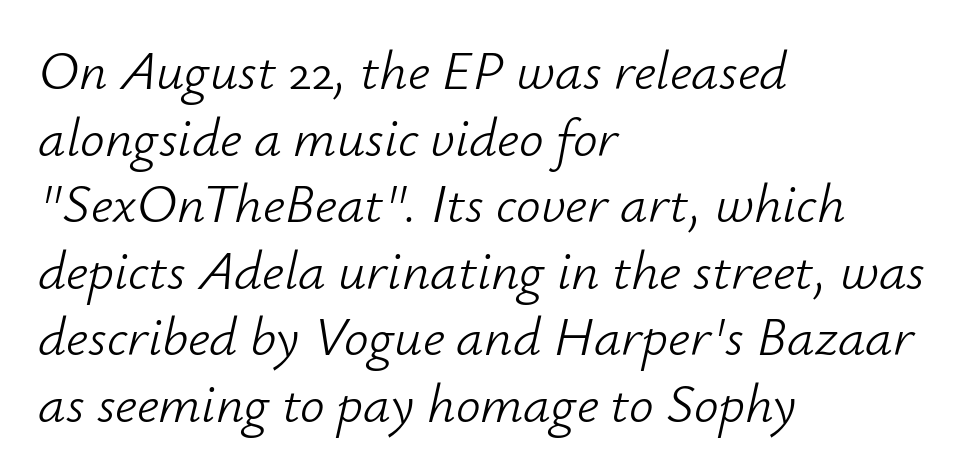
Q: Is the text bold? A: No.
Q: Is the text italic (slanted)? A: Yes, it leans right by about 12 degrees.
Q: Is the text underlined? A: No.
Q: How is the paragraph aligned? A: Left-aligned.
Q: Is the spacing between letters normal or unusually wide? A: Normal.
Q: Width (condensed, normal, or wide)? A: Normal.
Q: Stroke contrast? A: Low.
Q: x-height? A: Small.
Q: Monospaced? A: No.
